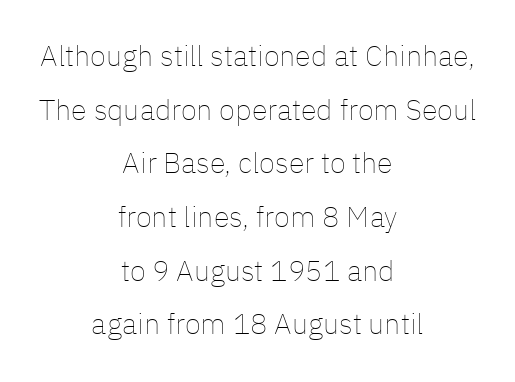
{"italic": "no", "bold": "no", "weight": "thin", "width": "normal", "stroke_contrast": "low", "x_height": "medium", "monospaced": "no", "underline": "no", "align": "center", "line_spacing_ratio": 1.85, "letter_spacing": "normal", "letter_spacing_em": 0.0, "glyph_px": 29}
